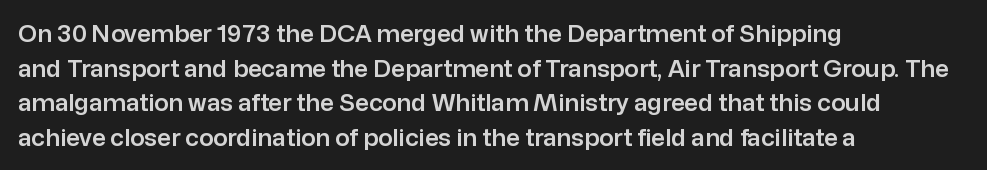
Q: Is the text italic (slanted)? A: No, it is upright.
Q: Is the text underlined? A: No.
Q: How is the paragraph aligned? A: Left-aligned.
Q: Is the spacing between letters normal or unusually wide? A: Normal.
Q: Is the spacing between lines tight, normal or loose? A: Normal.
